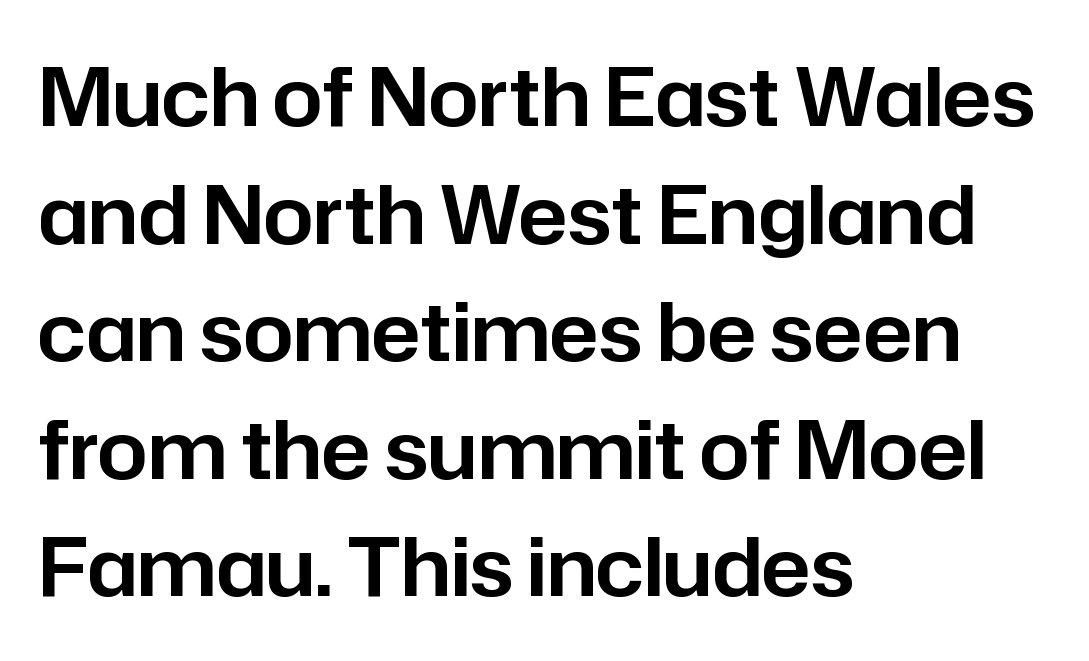
If you measured baseline to baseline, you'd find a middling distance. Stroke terminals: plain, sans-serif. Spacing verdict: proportional, widths tailored to each character. This rendering uses left alignment, leaving the right contour irregular.
